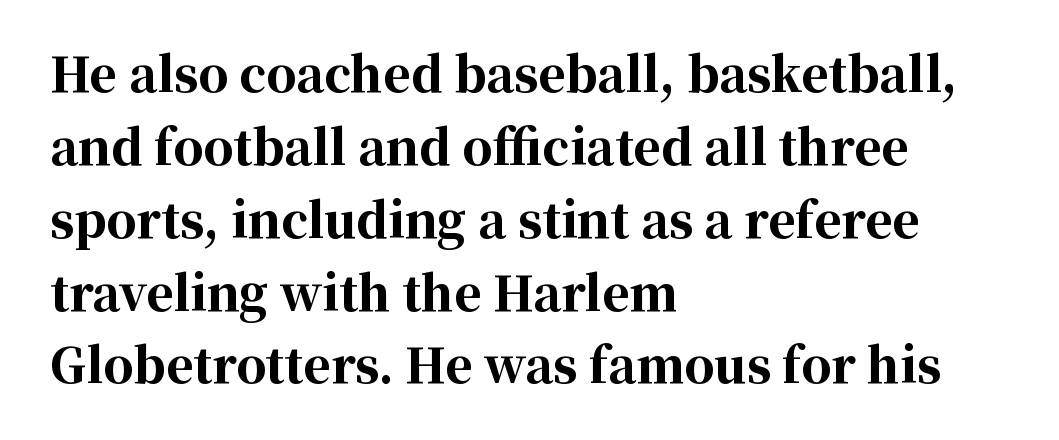
{"serif": "yes", "italic": "no", "bold": "yes", "weight": "bold", "width": "normal", "stroke_contrast": "high", "x_height": "medium", "monospaced": "no", "underline": "no", "align": "left", "line_spacing": "normal", "line_spacing_ratio": 1.55, "letter_spacing": "normal", "letter_spacing_em": 0.0, "glyph_px": 47}
